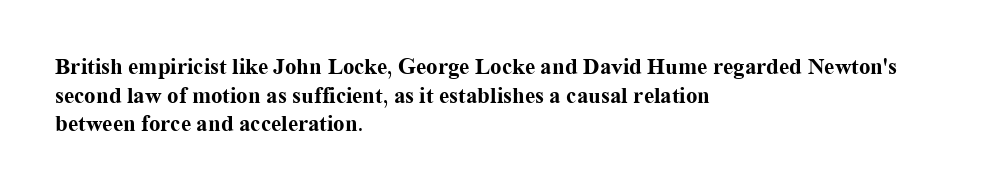
{"italic": "no", "bold": "yes", "underline": "no", "align": "left", "line_spacing": "normal", "line_spacing_ratio": 1.25, "letter_spacing": "normal", "letter_spacing_em": 0.0, "glyph_px": 23}
